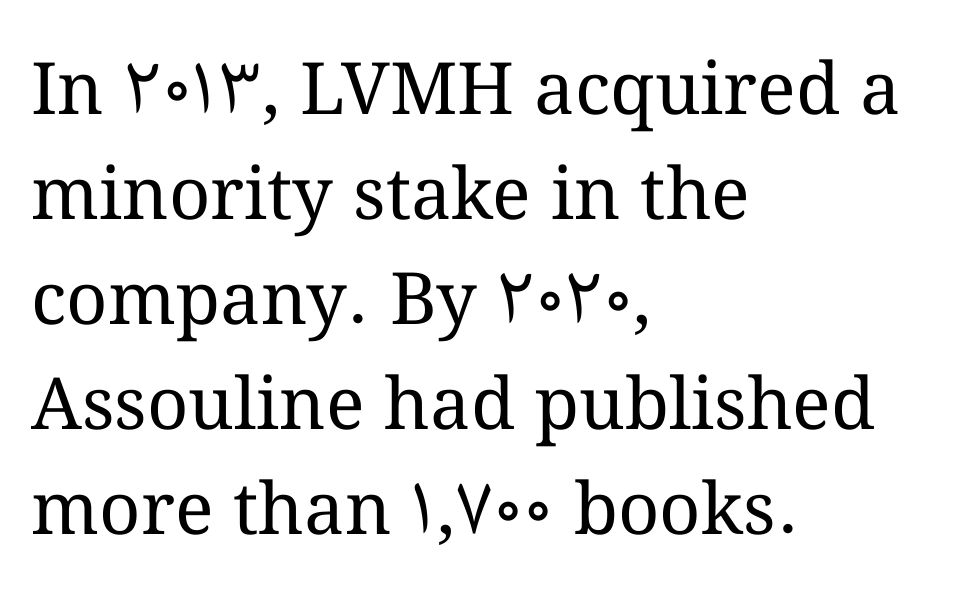
Q: Is the text bold? A: No.
Q: Is the text italic (slanted)? A: No, it is upright.
Q: Is the text underlined? A: No.
Q: How is the paragraph aligned? A: Left-aligned.
Q: Is the spacing between letters normal or unusually wide? A: Normal.
Q: Is the spacing between lines tight, normal or loose? A: Normal.
Q: Width (condensed, normal, or wide)? A: Normal.
Q: Stroke contrast? A: Medium.
Q: x-height? A: Medium.
Q: Monospaced? A: No.
